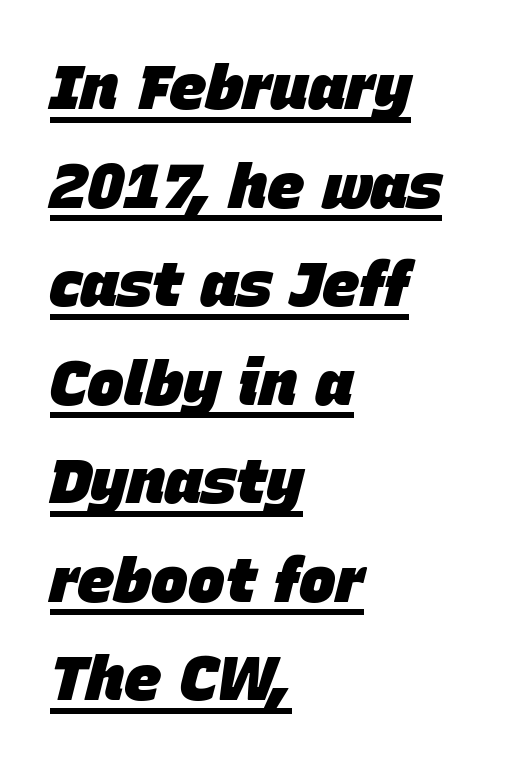
The rendered words wear a rule along their underside. Glyph-to-glyph distance matches everyday printed text. The rag falls on the right side of this text block. This is heavy type, rendered in bold. Is the type slanted? Yes — the strokes lean at a clear angle. The space between consecutive lines is moderate.
